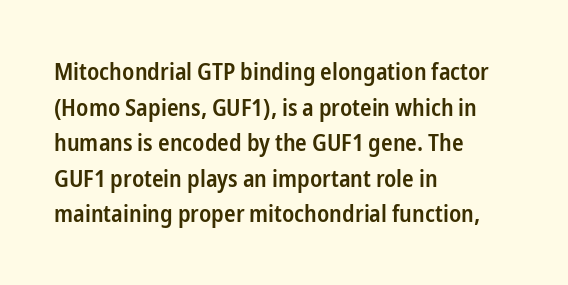
The image shows 24 px text type, upright; set left-aligned, normal line spacing (1.48x), normal letter spacing, not underlined.
